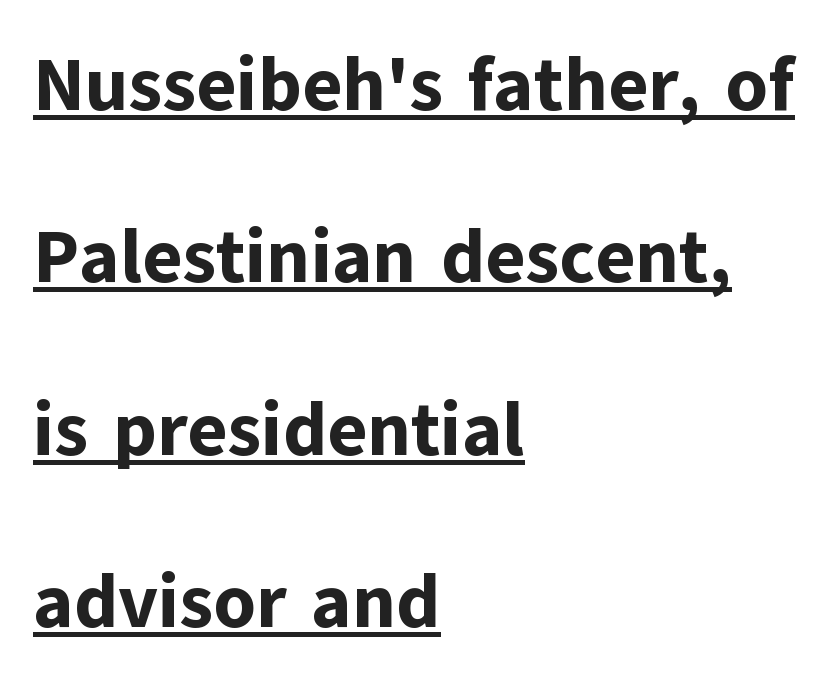
Q: Is the text bold? A: Yes.
Q: Is the text italic (slanted)? A: No, it is upright.
Q: Is the typeface a serif or a sans-serif typeface? A: Sans-serif.
Q: Is the text underlined? A: Yes.
Q: How is the paragraph aligned? A: Left-aligned.
Q: Is the spacing between letters normal or unusually wide? A: Normal.
Q: Is the spacing between lines tight, normal or loose? A: Loose.
Q: Width (condensed, normal, or wide)? A: Normal.
Q: Stroke contrast? A: Low.
Q: x-height? A: Medium.
Q: Monospaced? A: No.
